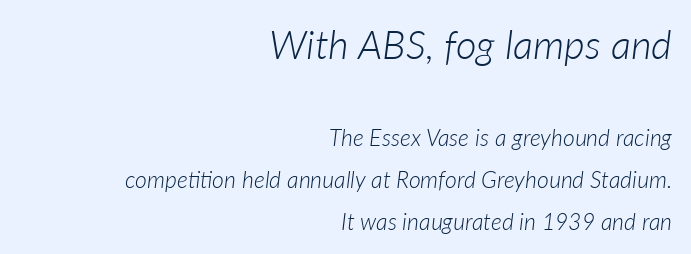
The image shows 40 px light type, italic (leaning right); set right-aligned, line spacing 1.81x, normal letter spacing, not underlined; the first (top) block is 1.74x larger; low stroke contrast and a medium x-height.
